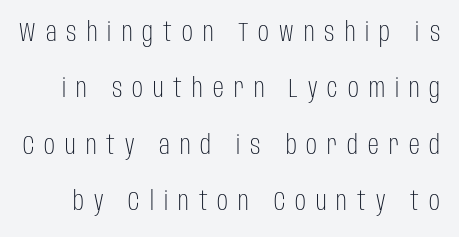
Q: Is the text bold? A: No.
Q: Is the text italic (slanted)? A: No, it is upright.
Q: Is the text underlined? A: No.
Q: Is the spacing between letters normal or unusually wide? A: Unusually wide.
Q: Is the spacing between lines tight, normal or loose? A: Loose.
